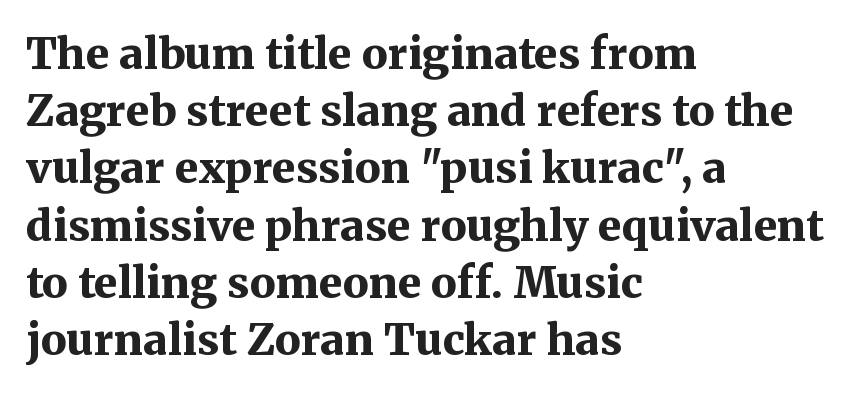
Q: Is the text bold? A: Yes.
Q: Is the text italic (slanted)? A: No, it is upright.
Q: Is the typeface a serif or a sans-serif typeface? A: Serif.
Q: Is the text underlined? A: No.
Q: How is the paragraph aligned? A: Left-aligned.
Q: Is the spacing between letters normal or unusually wide? A: Normal.
Q: Is the spacing between lines tight, normal or loose? A: Normal.
Q: Width (condensed, normal, or wide)? A: Normal.
Q: Stroke contrast? A: Medium.
Q: x-height? A: Medium.
Q: Monospaced? A: No.
